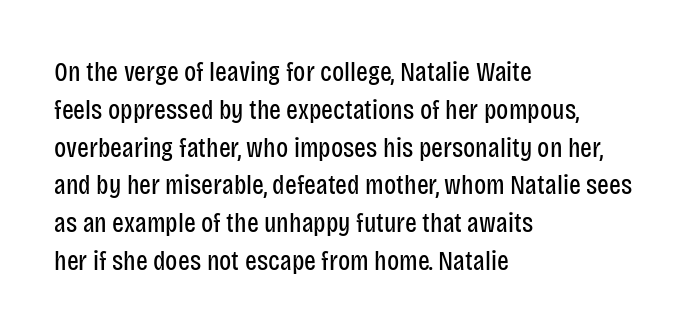
Q: Is the text bold? A: No.
Q: Is the text italic (slanted)? A: No, it is upright.
Q: Is the typeface a serif or a sans-serif typeface? A: Sans-serif.
Q: Is the text underlined? A: No.
Q: How is the paragraph aligned? A: Left-aligned.
Q: Is the spacing between letters normal or unusually wide? A: Normal.
Q: Is the spacing between lines tight, normal or loose? A: Normal.
Q: Width (condensed, normal, or wide)? A: Condensed.
Q: Stroke contrast? A: Low.
Q: x-height? A: Large.
Q: Monospaced? A: No.
